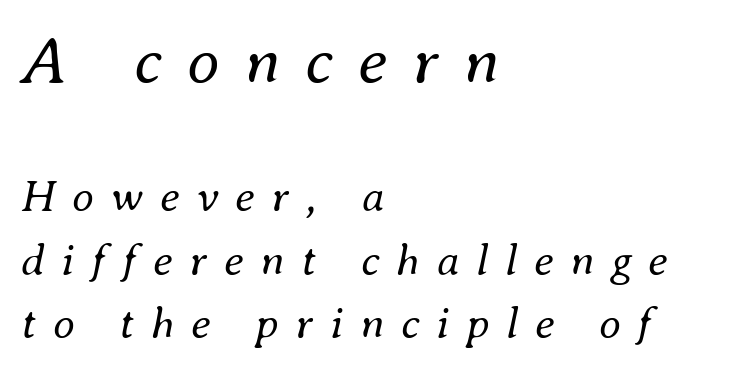
Q: Is the text bold? A: No.
Q: Is the text italic (slanted)? A: Yes, it leans right by about 8 degrees.
Q: Is the text underlined? A: No.
Q: How is the paragraph aligned? A: Left-aligned.
Q: Is the spacing between letters normal or unusually wide? A: Unusually wide.
Q: Is the spacing between lines tight, normal or loose? A: Normal.
Q: Which block of text is set in a larger size, the first (top) or the second (bottom)? A: The first (top) one.
Q: Width (condensed, normal, or wide)? A: Normal.
Q: Stroke contrast? A: Medium.
Q: x-height? A: Small.
Q: Monospaced? A: No.
